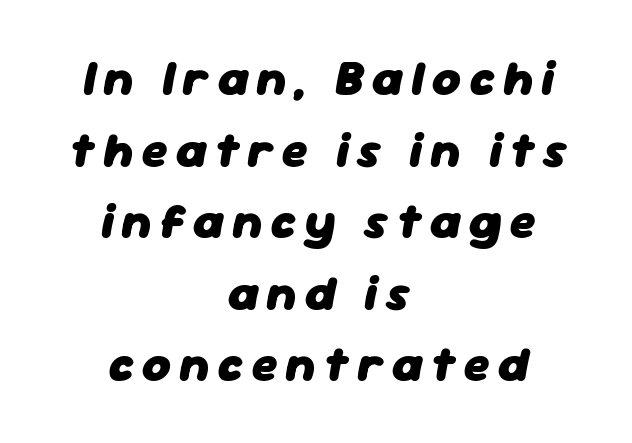
{"italic": "yes", "lean": "right", "slant_degrees": 11, "bold": "yes", "weight": "heavy", "width": "normal", "stroke_contrast": "low", "x_height": "medium", "monospaced": "no", "underline": "no", "align": "center", "line_spacing": "normal", "line_spacing_ratio": 1.46, "glyph_px": 49}
